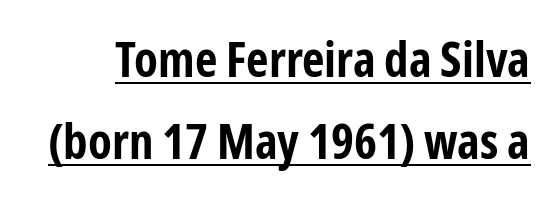
The image shows 49 px bold, condensed sans-serif type, upright; set normal line spacing (1.68x), normal letter spacing, underlined; low stroke contrast and a medium x-height.
